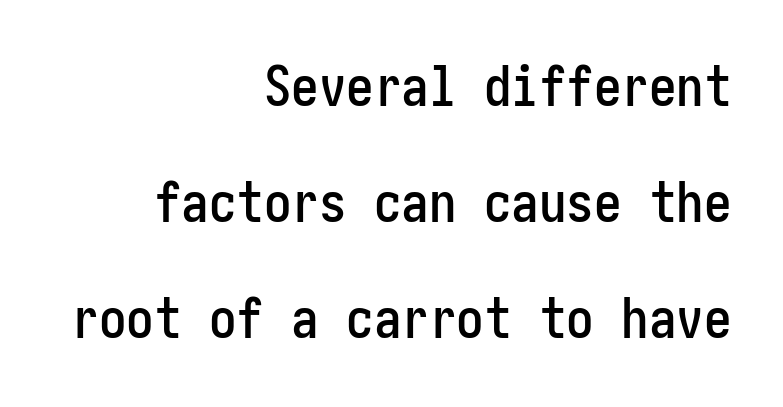
The image shows 55 px condensed sans-serif type, upright; set right-aligned, loose line spacing (2.11x), normal letter spacing, not underlined; low stroke contrast and a medium x-height.
